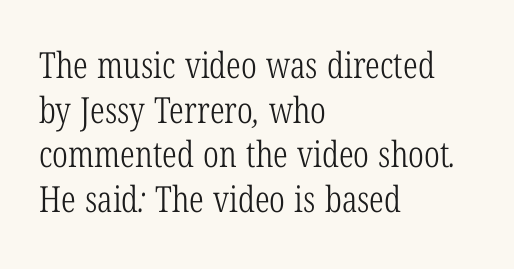
Q: Is the text bold? A: No.
Q: Is the typeface a serif or a sans-serif typeface? A: Serif.
Q: Is the text underlined? A: No.
Q: How is the paragraph aligned? A: Left-aligned.
Q: Is the spacing between letters normal or unusually wide? A: Normal.
Q: Width (condensed, normal, or wide)? A: Condensed.
Q: Stroke contrast? A: Low.
Q: x-height? A: Medium.
Q: Monospaced? A: No.
